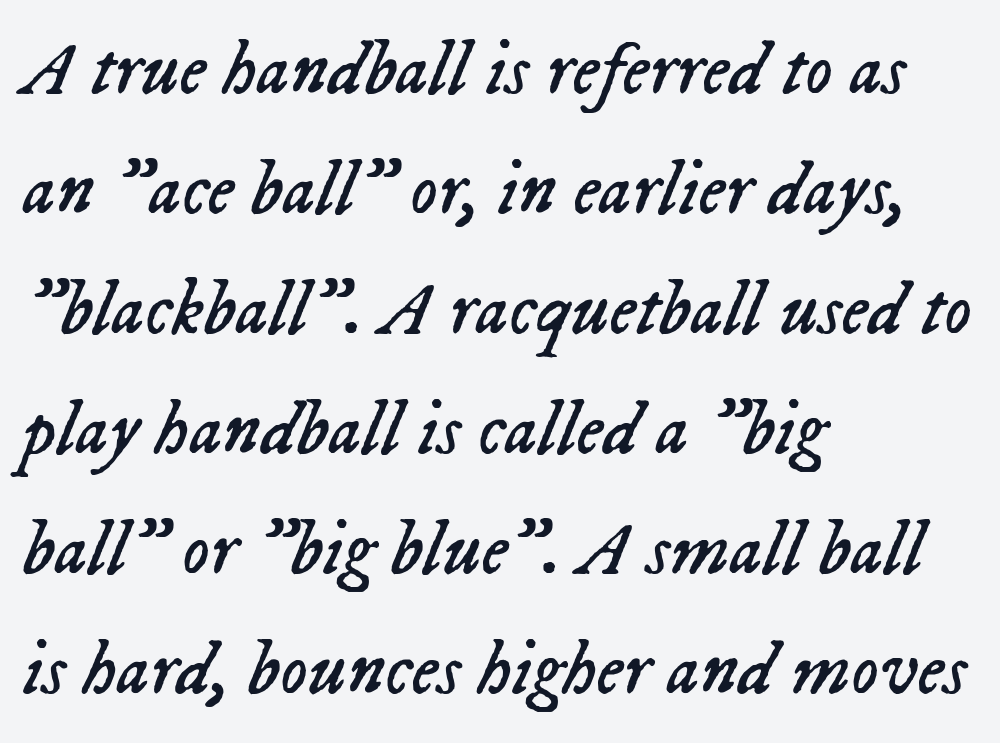
The image shows 76 px regular-weight type, italic (leaning right); set left-aligned, normal line spacing (1.58x), normal letter spacing, not underlined; low stroke contrast and a medium x-height.
